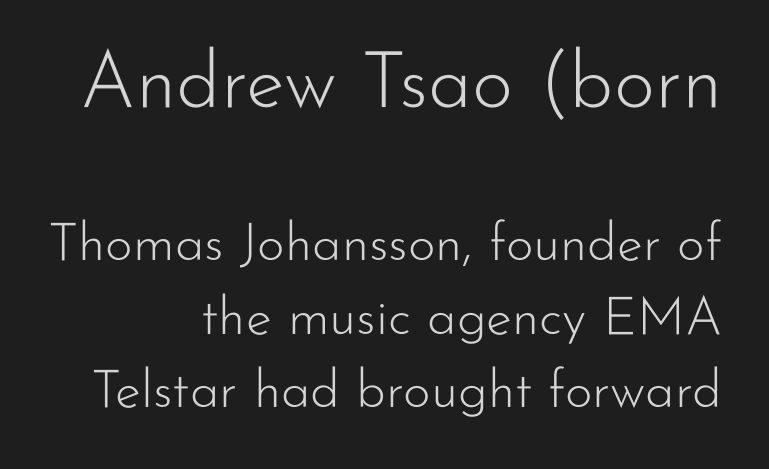
The image shows 79 px light sans-serif type, upright; set right-aligned, normal line spacing (1.39x), normal letter spacing, not underlined; the first (top) block is 1.49x larger; low stroke contrast and a small x-height.
